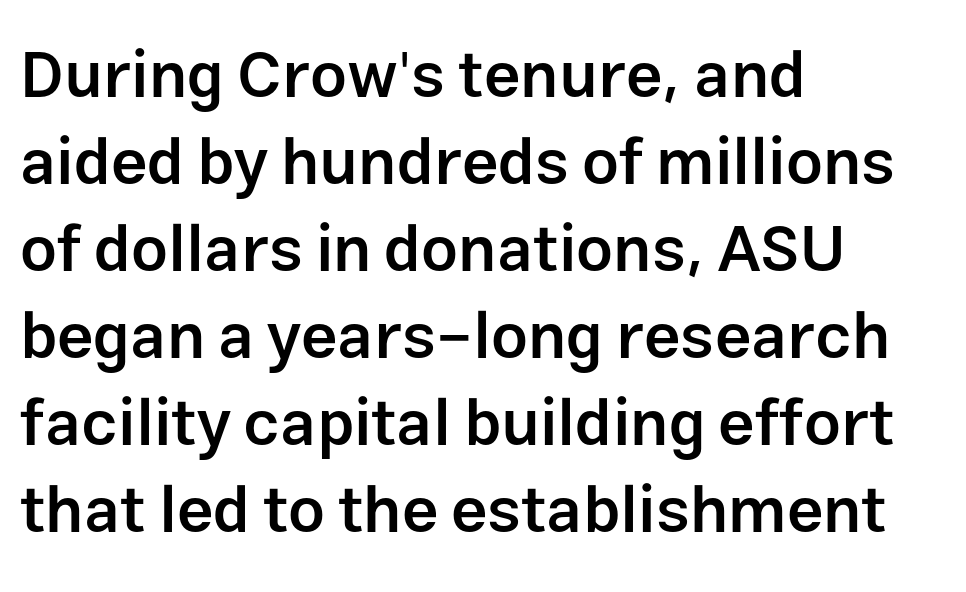
{"serif": "no", "italic": "no", "bold": "semi", "weight": "semibold", "width": "normal", "stroke_contrast": "low", "x_height": "medium", "monospaced": "no", "underline": "no", "align": "left", "line_spacing": "normal", "line_spacing_ratio": 1.34, "letter_spacing": "normal", "letter_spacing_em": 0.0, "glyph_px": 65}
